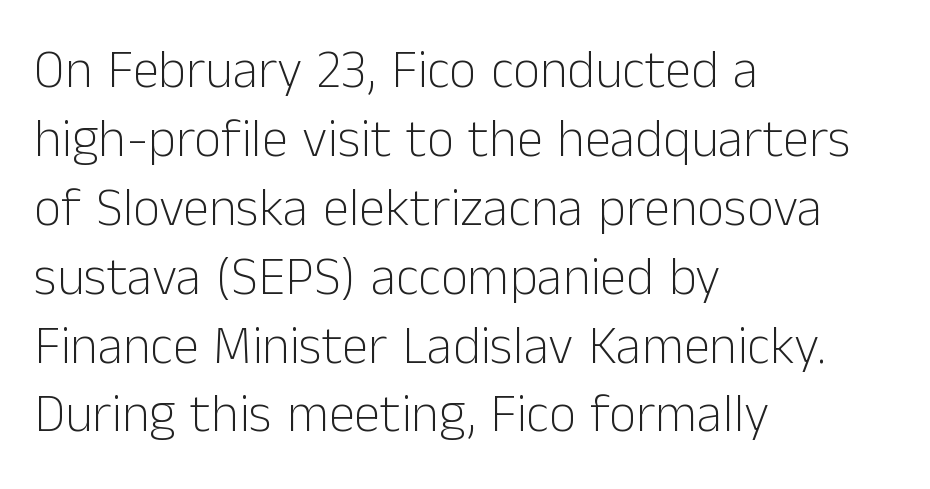
The image shows 53 px light sans-serif type, upright; set left-aligned, normal line spacing (1.3x), normal letter spacing, not underlined; low stroke contrast and a medium x-height.
